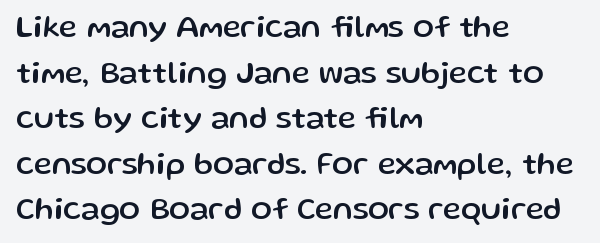
The image shows 31 px sans-serif type, upright; set left-aligned, normal line spacing (1.47x), normal letter spacing, not underlined; low stroke contrast and a medium x-height.
